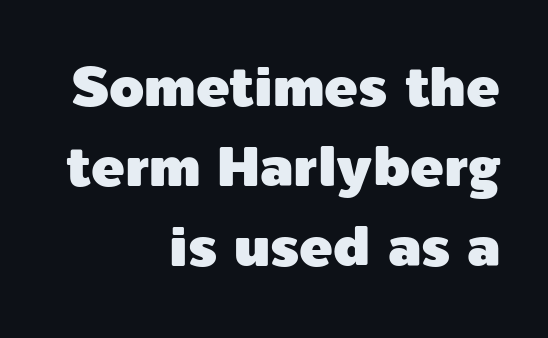
The image shows 56 px sans-serif type, upright; set right-aligned, normal line spacing (1.43x), normal letter spacing, not underlined; a medium x-height.
